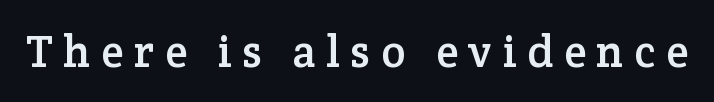
The image shows 45 px serif type, upright; set unusually wide letter spacing (+0.24 em), not underlined; low stroke contrast and a medium x-height.
